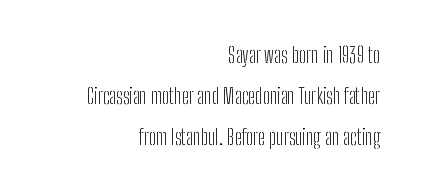
Q: Is the text bold? A: No.
Q: Is the text italic (slanted)? A: No, it is upright.
Q: Is the text underlined? A: No.
Q: How is the paragraph aligned? A: Right-aligned.
Q: Is the spacing between letters normal or unusually wide? A: Normal.
Q: Is the spacing between lines tight, normal or loose? A: Loose.
